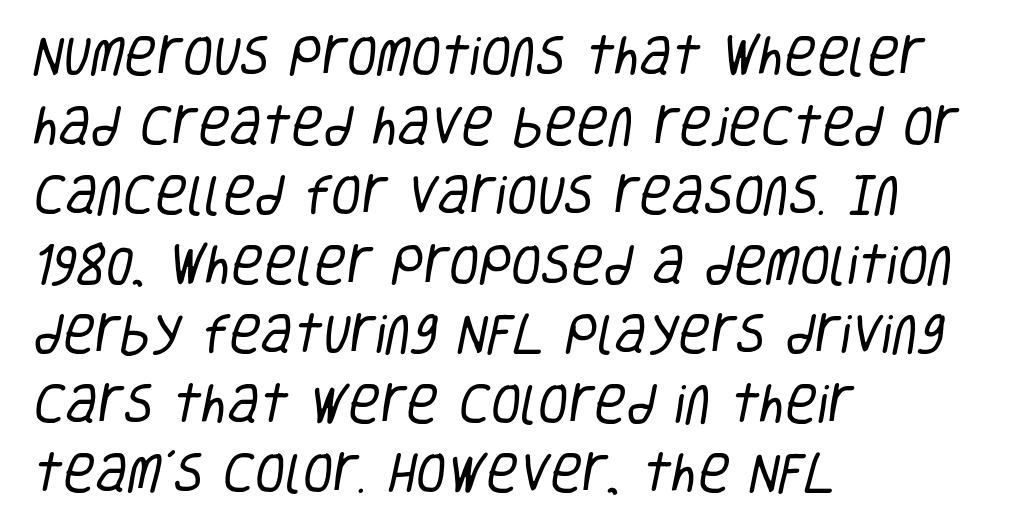
Q: Is the text bold? A: No.
Q: Is the typeface a serif or a sans-serif typeface? A: Sans-serif.
Q: Is the text underlined? A: No.
Q: How is the paragraph aligned? A: Left-aligned.
Q: Is the spacing between letters normal or unusually wide? A: Normal.
Q: Is the spacing between lines tight, normal or loose? A: Normal.
Q: Width (condensed, normal, or wide)? A: Condensed.
Q: Stroke contrast? A: Low.
Q: x-height? A: Large.
Q: Monospaced? A: No.
